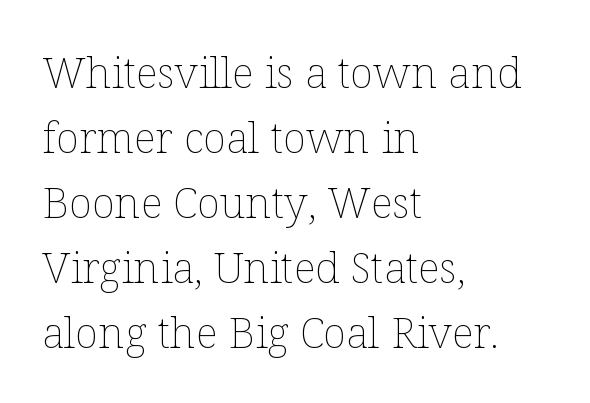
{"italic": "no", "bold": "no", "weight": "thin", "width": "normal", "stroke_contrast": "low", "x_height": "medium", "monospaced": "no", "underline": "no", "align": "left", "line_spacing": "normal", "line_spacing_ratio": 1.51, "letter_spacing": "normal", "letter_spacing_em": 0.0, "glyph_px": 43}
